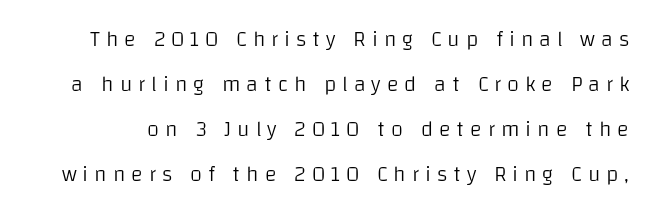
Q: Is the text bold? A: No.
Q: Is the text italic (slanted)? A: No, it is upright.
Q: Is the text underlined? A: No.
Q: Is the spacing between letters normal or unusually wide? A: Unusually wide.
Q: Is the spacing between lines tight, normal or loose? A: Loose.
